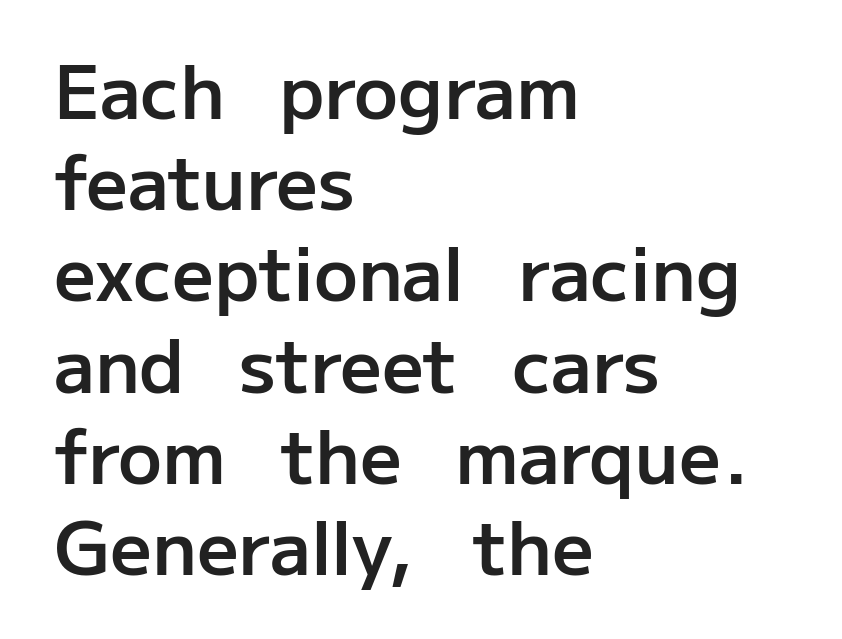
{"serif": "no", "italic": "no", "bold": "semi", "weight": "semibold", "width": "normal", "stroke_contrast": "low", "x_height": "medium", "monospaced": "no", "underline": "no", "align": "left", "line_spacing": "normal", "line_spacing_ratio": 1.25, "letter_spacing": "normal", "letter_spacing_em": 0.0, "glyph_px": 73}
